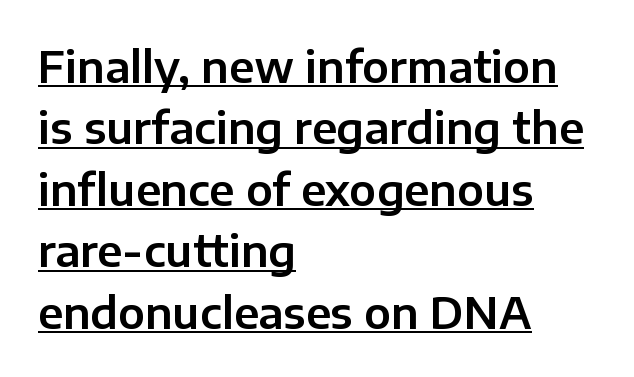
The image shows 43 px sans-serif type, upright; set left-aligned, normal line spacing (1.43x), normal letter spacing, underlined; low stroke contrast and a medium x-height.
